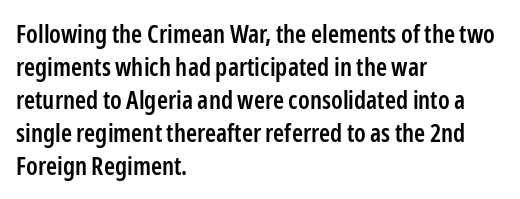
Q: Is the text bold? A: Semi-bold.
Q: Is the text italic (slanted)? A: No, it is upright.
Q: Is the text underlined? A: No.
Q: How is the paragraph aligned? A: Left-aligned.
Q: Is the spacing between letters normal or unusually wide? A: Normal.
Q: Is the spacing between lines tight, normal or loose? A: Normal.
